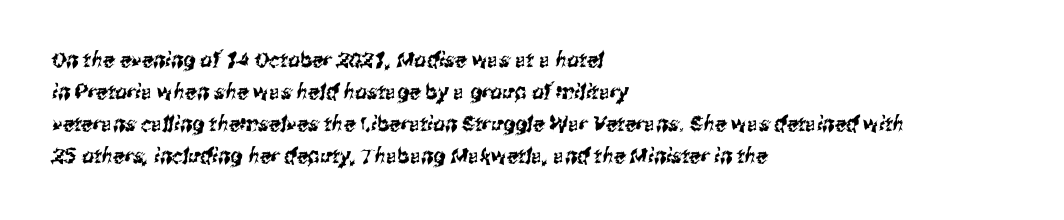
The image shows 21 px text type; set left-aligned, normal line spacing (1.52x), normal letter spacing, not underlined.
